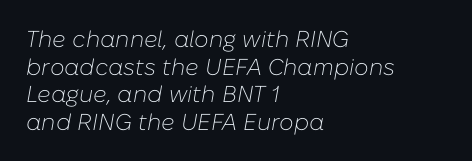
Tracking value appears to be zero — textbook default spacing. The typography opts for an oblique posture over an upright one. The paragraph has a hard left edge and a soft right edge. Underline: absent.
